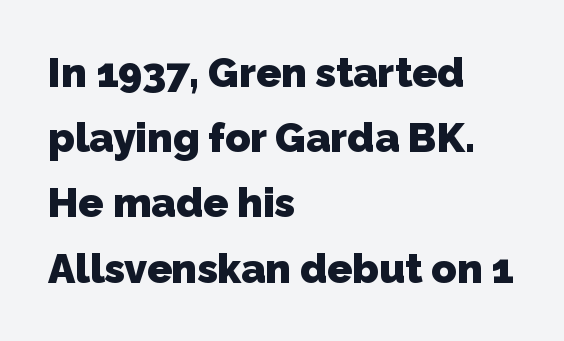
The image shows 41 px heavy sans-serif type; set left-aligned, normal line spacing (1.59x), normal letter spacing, not underlined; low stroke contrast and a medium x-height.
